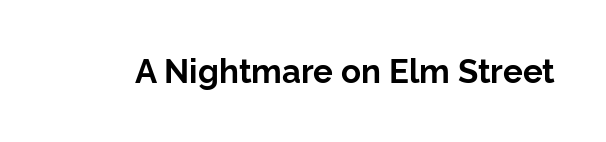
The image shows 33 px bold sans-serif type, upright; set normal letter spacing, not underlined; low stroke contrast and a medium x-height.
